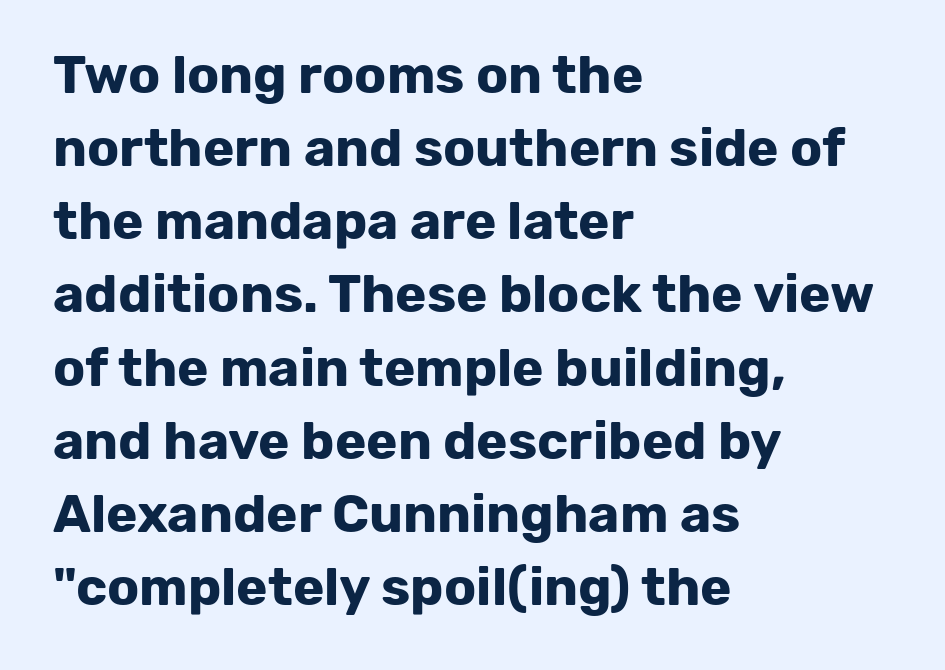
Q: Is the text bold? A: Yes.
Q: Is the text italic (slanted)? A: No, it is upright.
Q: Is the typeface a serif or a sans-serif typeface? A: Sans-serif.
Q: Is the text underlined? A: No.
Q: How is the paragraph aligned? A: Left-aligned.
Q: Is the spacing between letters normal or unusually wide? A: Normal.
Q: Is the spacing between lines tight, normal or loose? A: Normal.
Q: Width (condensed, normal, or wide)? A: Normal.
Q: Stroke contrast? A: Low.
Q: x-height? A: Medium.
Q: Monospaced? A: No.
